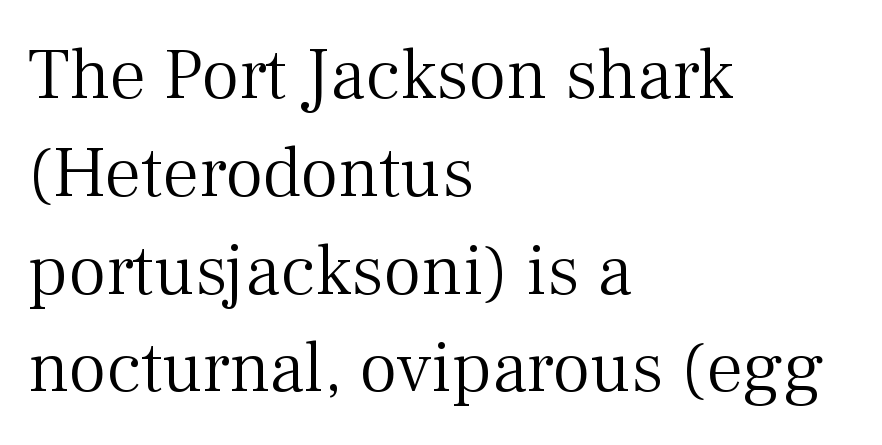
Q: Is the text bold? A: No.
Q: Is the text italic (slanted)? A: No, it is upright.
Q: Is the typeface a serif or a sans-serif typeface? A: Serif.
Q: Is the text underlined? A: No.
Q: How is the paragraph aligned? A: Left-aligned.
Q: Is the spacing between letters normal or unusually wide? A: Normal.
Q: Is the spacing between lines tight, normal or loose? A: Normal.
Q: Width (condensed, normal, or wide)? A: Normal.
Q: Stroke contrast? A: Medium.
Q: x-height? A: Medium.
Q: Monospaced? A: No.
